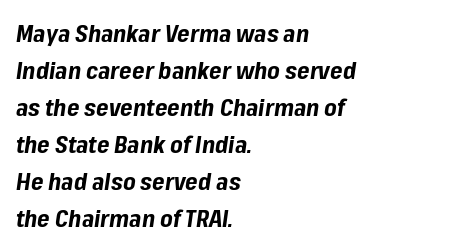
{"italic": "yes", "lean": "right", "slant_degrees": 8, "bold": "yes", "underline": "no", "align": "left", "line_spacing": "normal", "line_spacing_ratio": 1.54, "letter_spacing": "normal", "letter_spacing_em": 0.0, "glyph_px": 24}
